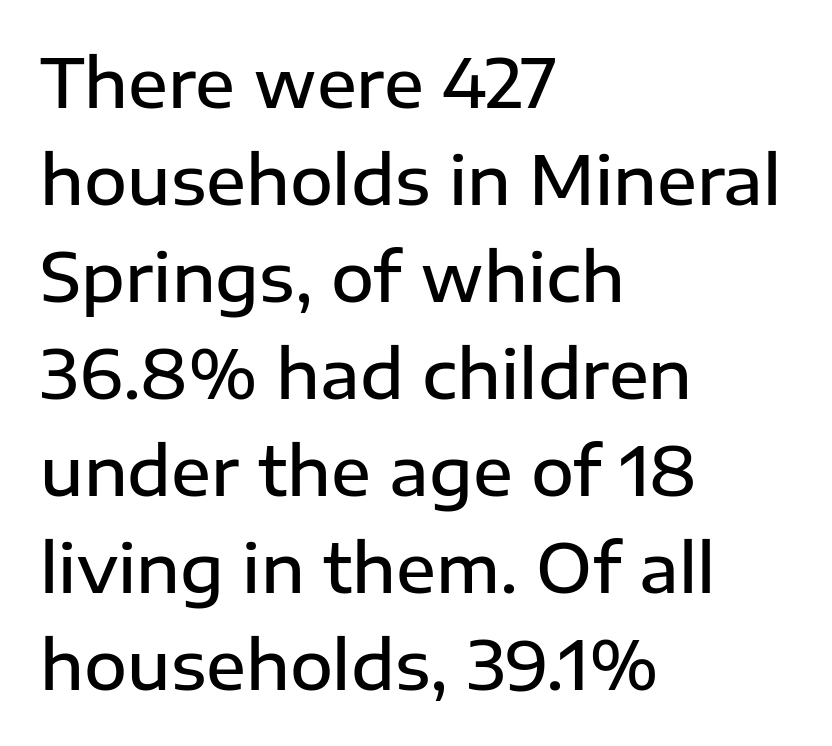
{"serif": "no", "italic": "no", "bold": "semi", "weight": "semibold", "width": "normal", "stroke_contrast": "low", "x_height": "medium", "monospaced": "no", "underline": "no", "align": "left", "line_spacing": "normal", "line_spacing_ratio": 1.47, "letter_spacing": "normal", "letter_spacing_em": 0.0, "glyph_px": 66}
